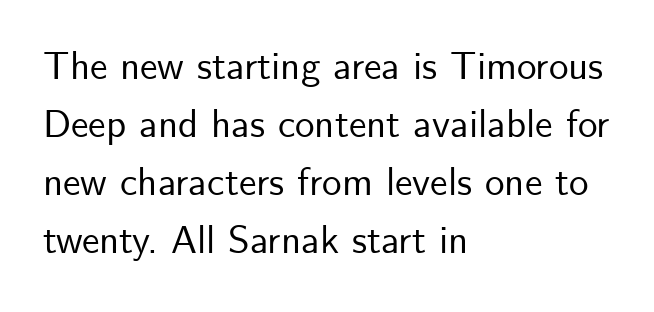
The image shows 39 px sans-serif type, upright; set left-aligned, normal line spacing (1.49x), normal letter spacing, not underlined; low stroke contrast and a small x-height.
